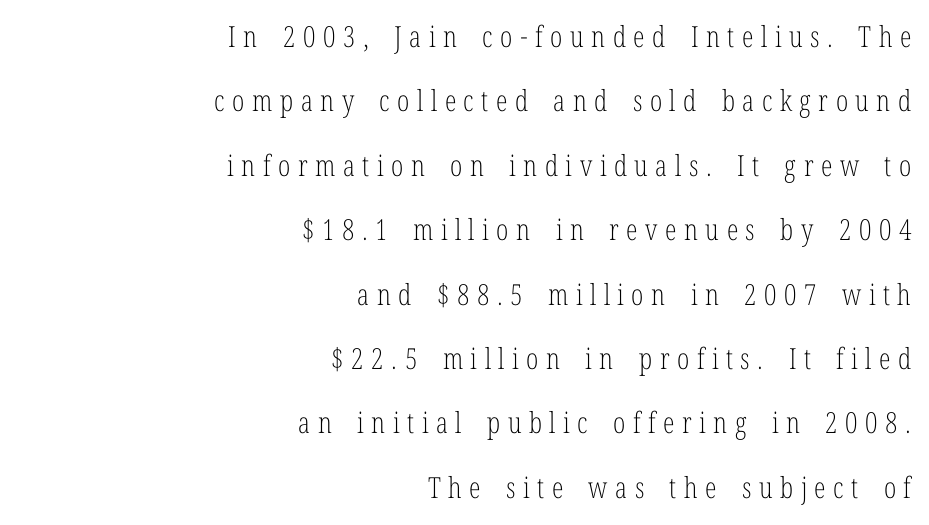
Q: Is the text bold? A: No.
Q: Is the text italic (slanted)? A: No, it is upright.
Q: Is the typeface a serif or a sans-serif typeface? A: Serif.
Q: Is the text underlined? A: No.
Q: How is the paragraph aligned? A: Right-aligned.
Q: Is the spacing between letters normal or unusually wide? A: Unusually wide.
Q: Is the spacing between lines tight, normal or loose? A: Loose.
Q: Width (condensed, normal, or wide)? A: Condensed.
Q: Stroke contrast? A: Low.
Q: x-height? A: Medium.
Q: Monospaced? A: No.
